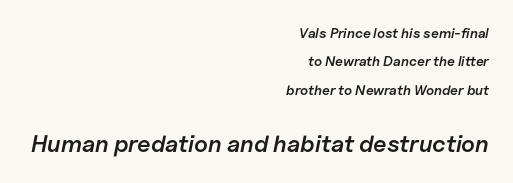
{"italic": "yes", "lean": "right", "slant_degrees": 11, "bold": "semi", "underline": "no", "align": "right", "line_spacing": "loose", "line_spacing_ratio": 2.03, "letter_spacing": "normal", "letter_spacing_em": 0.0, "larger_block": "second", "size_ratio": 1.71, "glyph_px": 24}
